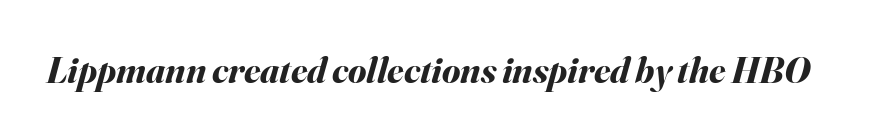
{"italic": "yes", "lean": "right", "slant_degrees": 16, "bold": "yes", "weight": "bold", "width": "normal", "stroke_contrast": "medium", "x_height": "small", "monospaced": "no", "underline": "no", "letter_spacing": "normal", "letter_spacing_em": 0.0, "glyph_px": 37}
